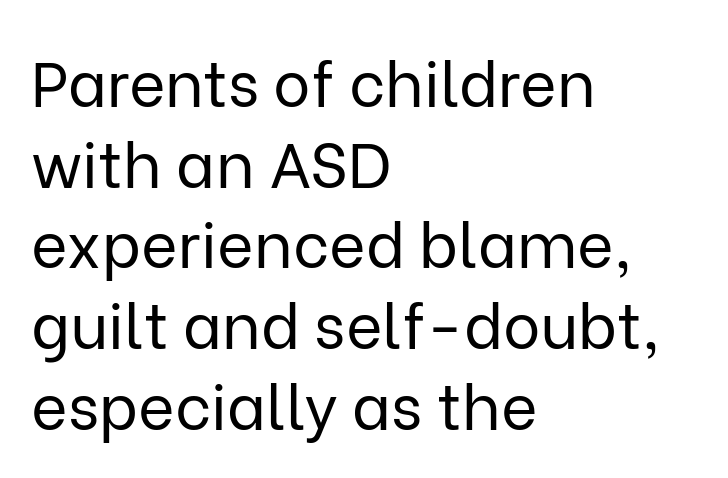
{"serif": "no", "italic": "no", "bold": "no", "weight": "regular", "width": "normal", "stroke_contrast": "low", "x_height": "medium", "monospaced": "no", "underline": "no", "align": "left", "line_spacing": "normal", "line_spacing_ratio": 1.28, "letter_spacing": "normal", "letter_spacing_em": 0.0, "glyph_px": 63}
